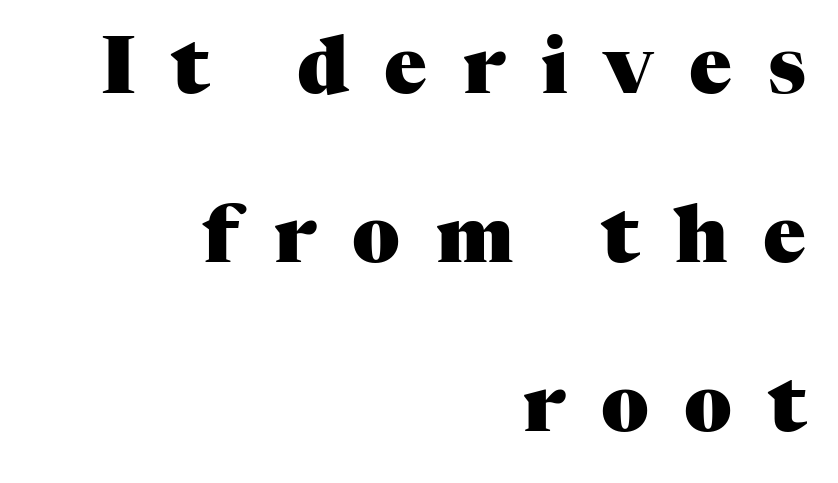
{"serif": "yes", "italic": "no", "bold": "yes", "weight": "heavy", "width": "normal", "stroke_contrast": "medium", "x_height": "medium", "monospaced": "no", "underline": "no", "align": "right", "line_spacing": "loose", "line_spacing_ratio": 2.14, "letter_spacing": "wide", "letter_spacing_em": 0.45, "glyph_px": 79}
